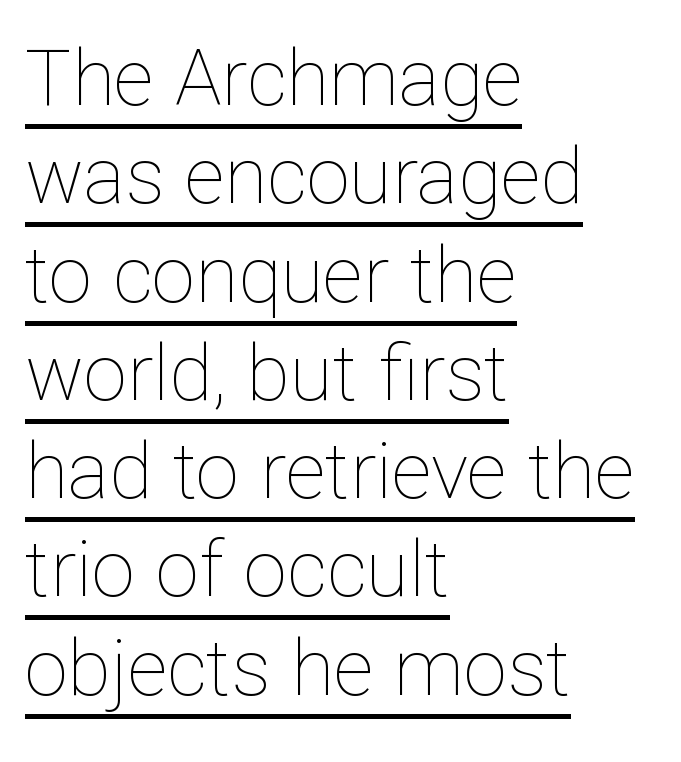
{"italic": "no", "bold": "no", "weight": "thin", "width": "normal", "stroke_contrast": "low", "x_height": "medium", "monospaced": "no", "underline": "yes", "align": "left", "line_spacing": "normal", "line_spacing_ratio": 1.26, "letter_spacing": "normal", "letter_spacing_em": 0.0, "glyph_px": 78}
